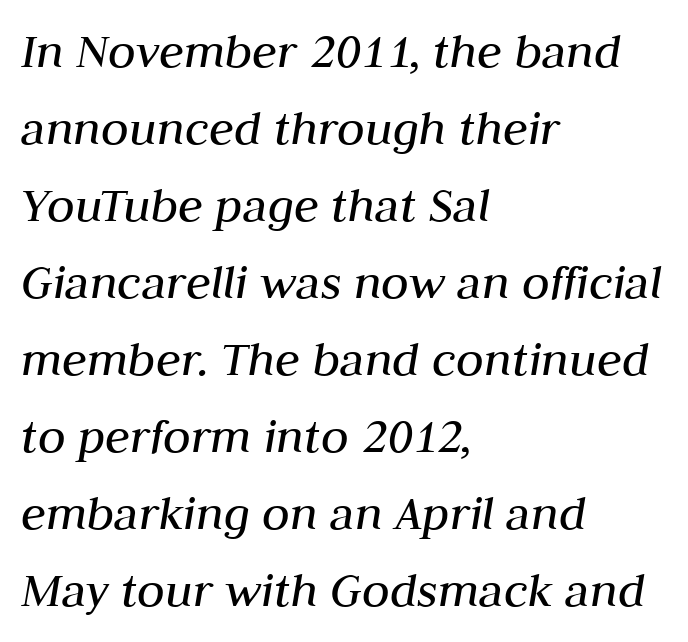
Q: Is the text bold? A: No.
Q: Is the text italic (slanted)? A: Yes, it leans right by about 10 degrees.
Q: Is the text underlined? A: No.
Q: How is the paragraph aligned? A: Left-aligned.
Q: Is the spacing between letters normal or unusually wide? A: Normal.
Q: Is the spacing between lines tight, normal or loose? A: Normal.
Q: Width (condensed, normal, or wide)? A: Normal.
Q: Stroke contrast? A: Medium.
Q: x-height? A: Medium.
Q: Monospaced? A: No.
